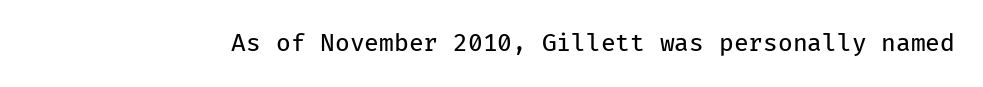
The image shows 24 px text type, upright; set normal letter spacing, not underlined.
